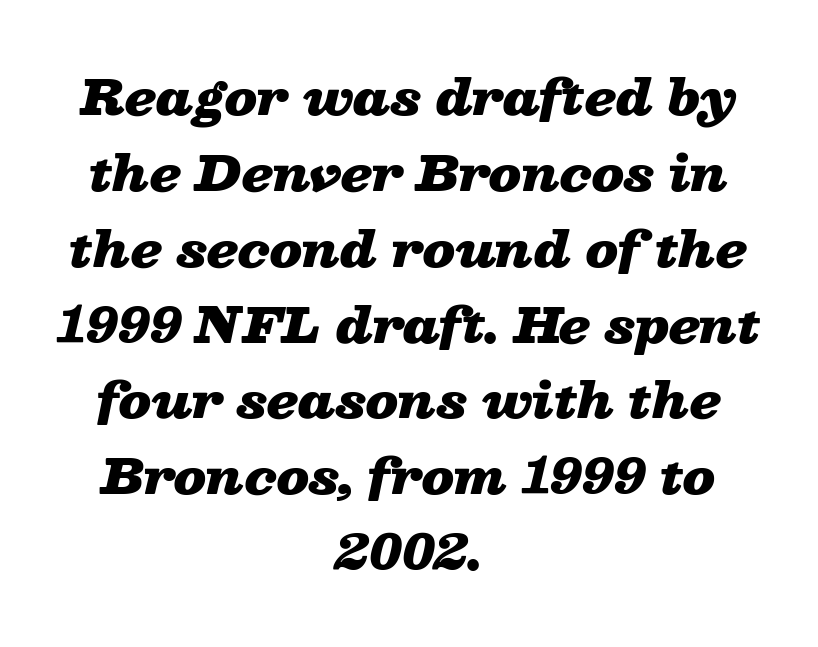
If you folded the block vertically in half, each line would mirror itself in length. Students, observe: this is what conventionally led text looks like. The rendering uses natural spacing where letterforms have individual widths. Rendered with sloped, italic letterforms. Tracking value appears to be zero — textbook default spacing.
